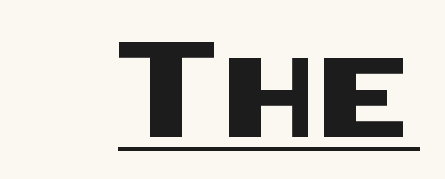
Q: Is the text italic (slanted)? A: No, it is upright.
Q: Is the typeface a serif or a sans-serif typeface? A: Sans-serif.
Q: Is the text underlined? A: Yes.
Q: Is the spacing between letters normal or unusually wide? A: Normal.
Q: Width (condensed, normal, or wide)? A: Normal.
Q: Stroke contrast? A: Medium.
Q: x-height? A: Large.
